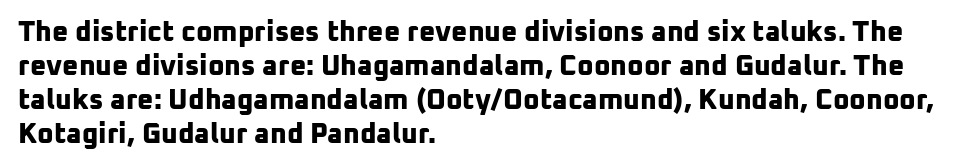
The image shows 28 px bold sans-serif type; set left-aligned, line spacing 1.21x, normal letter spacing, not underlined; low stroke contrast and a medium x-height.
